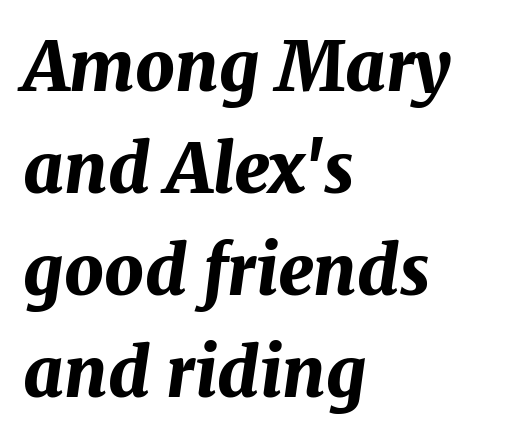
{"italic": "yes", "lean": "right", "slant_degrees": 7, "bold": "yes", "weight": "bold", "width": "normal", "stroke_contrast": "medium", "x_height": "medium", "monospaced": "no", "underline": "no", "align": "left", "line_spacing": "normal", "line_spacing_ratio": 1.48, "letter_spacing": "normal", "letter_spacing_em": 0.0, "glyph_px": 69}
